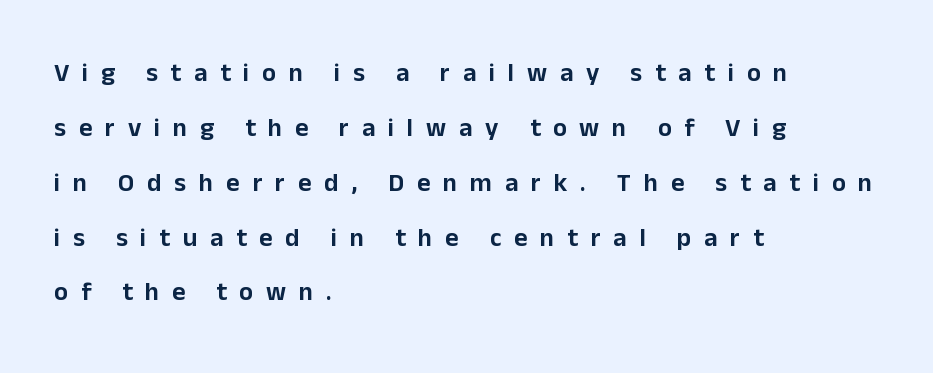
Ordinary non-slanted type is in use. Tracking here is generous; glyphs stand well apart from one another. The foot of each line stays bare and open. Does the leading feel generous? Absolutely, it's lavish. The rendering anchors every line to the left-hand side.
